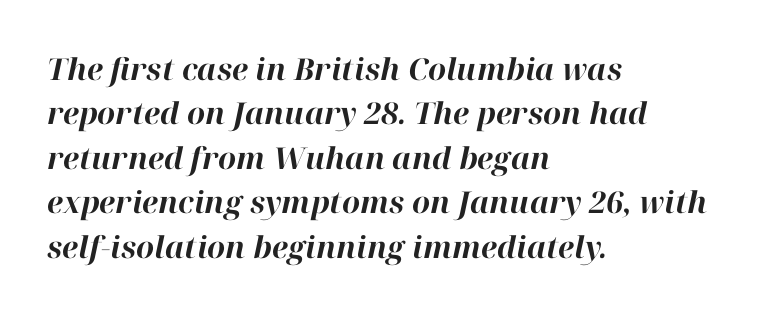
The image shows 30 px bold type, italic (leaning right); set left-aligned, normal line spacing (1.48x), normal letter spacing, not underlined; high stroke contrast and a medium x-height.
